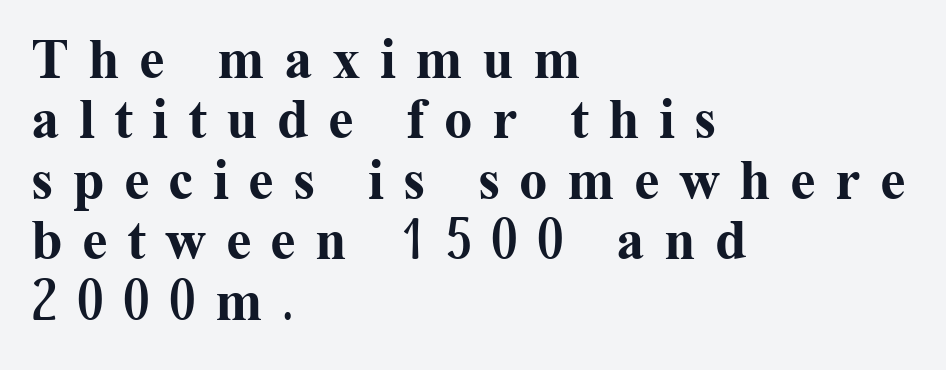
Q: Is the text bold? A: Yes.
Q: Is the text italic (slanted)? A: No, it is upright.
Q: Is the typeface a serif or a sans-serif typeface? A: Serif.
Q: Is the text underlined? A: No.
Q: How is the paragraph aligned? A: Left-aligned.
Q: Is the spacing between letters normal or unusually wide? A: Unusually wide.
Q: Is the spacing between lines tight, normal or loose? A: Tight.
Q: Width (condensed, normal, or wide)? A: Normal.
Q: Stroke contrast? A: Medium.
Q: x-height? A: Medium.
Q: Monospaced? A: No.
